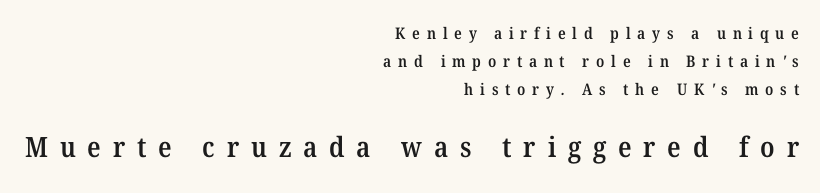
The image shows 28 px semibold serif type; set right-aligned, line spacing 1.75x, unusually wide letter spacing (+0.42 em), not underlined; the second (bottom) block is 1.75x larger; medium stroke contrast and a medium x-height.
